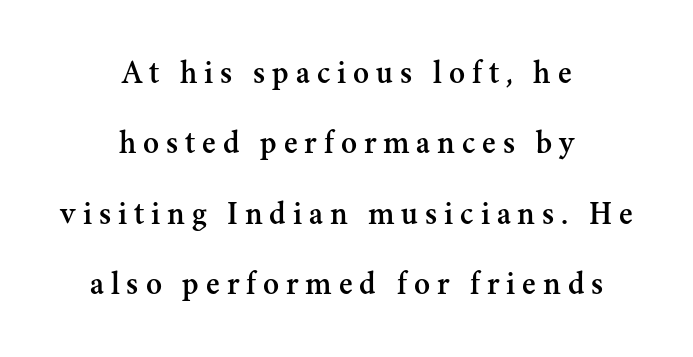
The image shows 33 px serif type, upright; set centered, loose line spacing (2.13x), unusually wide letter spacing (+0.21 em), not underlined; medium stroke contrast and a small x-height.
